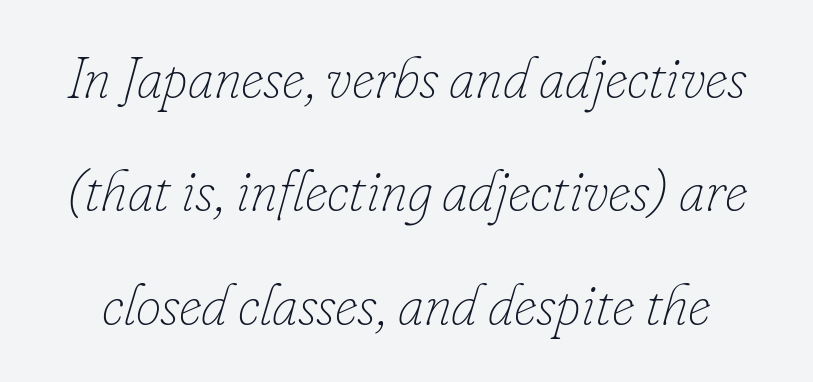
Ink coverage per letter is moderate at most. Line spacing here is loose. A typesetter would call this zero additional tracking. Letters rest on an invisible, unmarked baseline. Slanted lettering throughout. You could not count columns in this text — the font is proportionally spaced.
